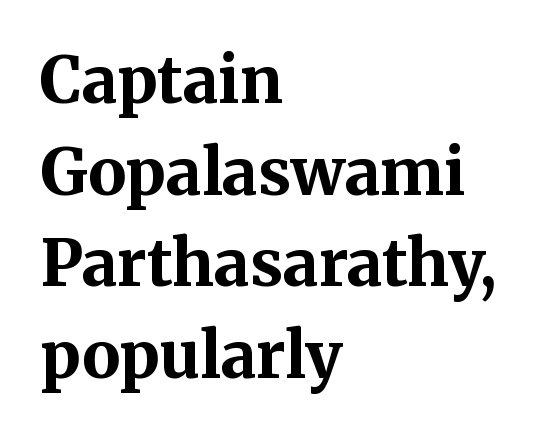
Unlike italic type, these characters show no tilt at all. The gaps between neighbouring characters are ordinary and unremarkable. Honestly, the row spacing looks completely unremarkable. The face used here is proportionally spaced, like ordinary book or web type. Descenders are the only things crossing below the line. The characters look thick and weighty, a clear bold.
